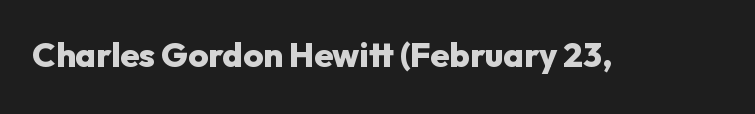
Q: Is the text bold? A: Yes.
Q: Is the text italic (slanted)? A: No, it is upright.
Q: Is the typeface a serif or a sans-serif typeface? A: Sans-serif.
Q: Is the text underlined? A: No.
Q: Is the spacing between letters normal or unusually wide? A: Normal.
Q: Width (condensed, normal, or wide)? A: Normal.
Q: Stroke contrast? A: Low.
Q: x-height? A: Medium.
Q: Monospaced? A: No.
